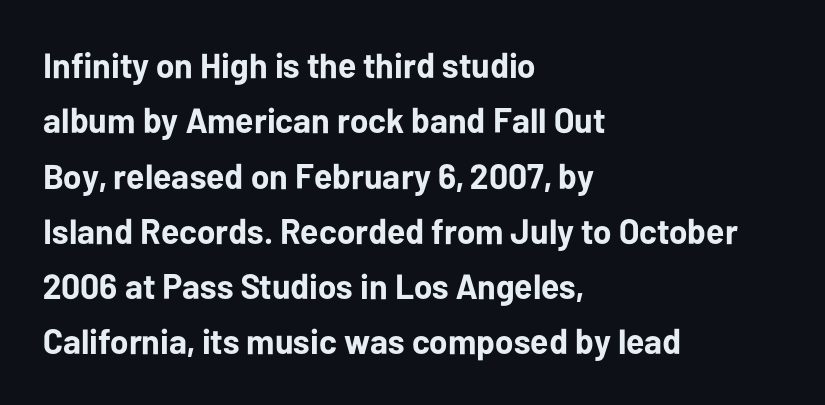
Do the letters lean? They stand straight. Glyph-to-glyph distance matches everyday printed text. Regarding serifs, this sample does without them. Strokes here are thick enough to call this a true bold.
